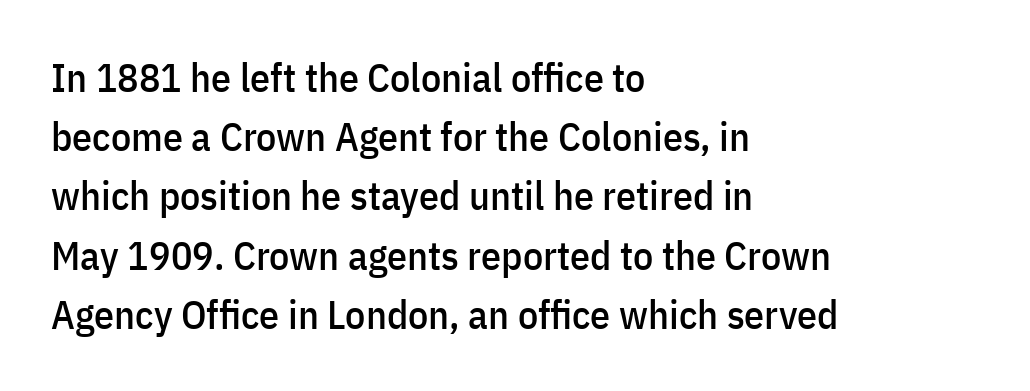
The image shows 40 px condensed sans-serif type, upright; set left-aligned, normal line spacing (1.48x), normal letter spacing, not underlined; low stroke contrast and a medium x-height.
